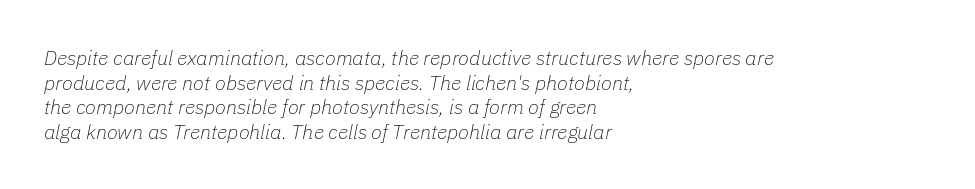
The image shows 20 px text type, italic (leaning right); set left-aligned, line spacing 1.23x, normal letter spacing, not underlined.
